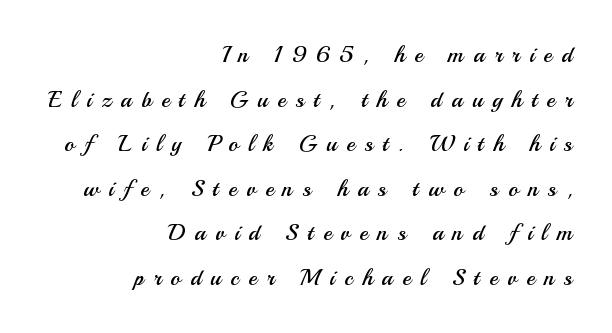
{"bold": "no", "underline": "no", "align": "right", "line_spacing": "loose", "line_spacing_ratio": 1.94, "letter_spacing": "wide", "letter_spacing_em": 0.42, "glyph_px": 23}
